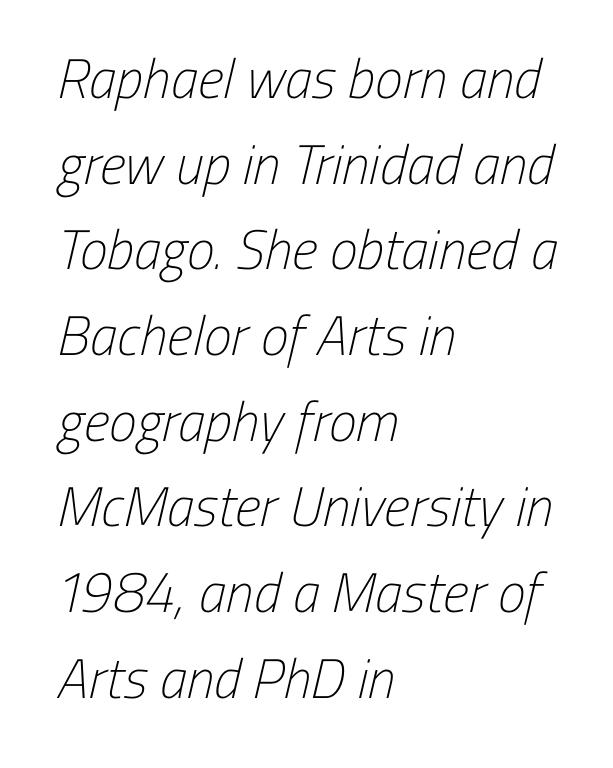
The image shows 56 px light, condensed sans-serif type; set left-aligned, normal line spacing (1.53x), normal letter spacing, not underlined; low stroke contrast and a medium x-height.
